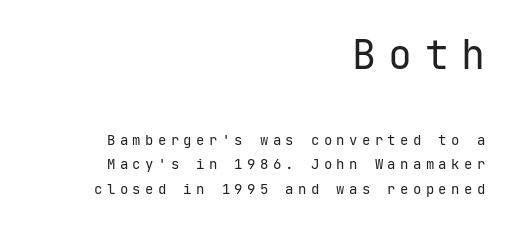
The face used here is monospaced, like something from a code editor. Short note: letters widely spaced. The letters stand straight up with perfectly vertical stems. The face looks like a standard text weight, possibly lighter. These lines are set flush right with a ragged left edge.
